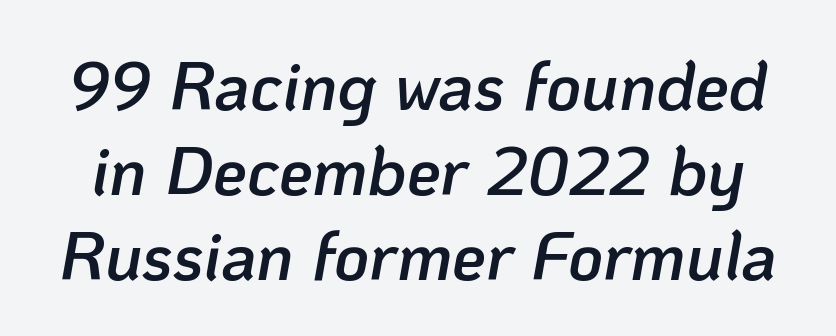
{"italic": "yes", "lean": "right", "slant_degrees": 10, "bold": "semi", "weight": "semibold", "width": "normal", "stroke_contrast": "low", "x_height": "medium", "monospaced": "no", "underline": "no", "line_spacing": "normal", "line_spacing_ratio": 1.25, "letter_spacing": "normal", "letter_spacing_em": 0.0, "glyph_px": 68}
